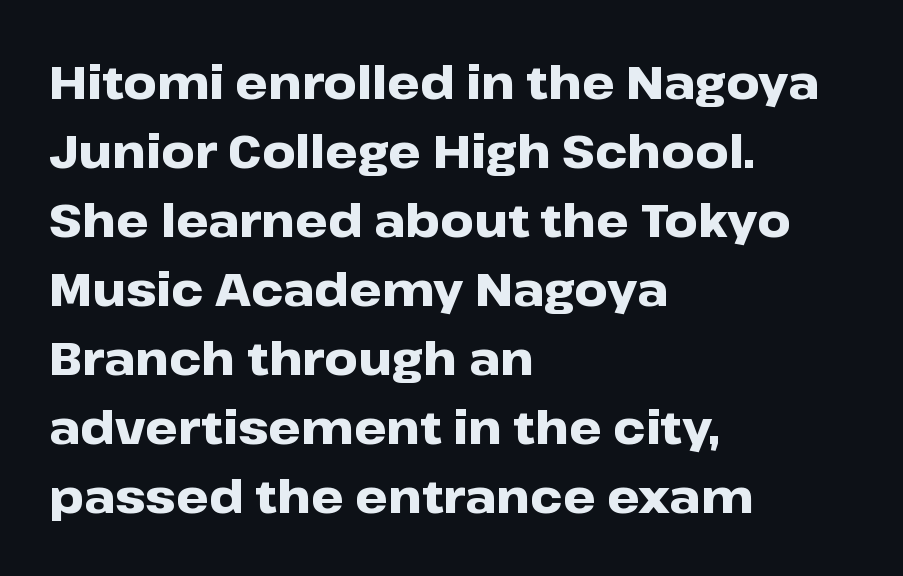
{"serif": "no", "italic": "no", "bold": "yes", "weight": "heavy", "width": "wide", "stroke_contrast": "low", "x_height": "medium", "monospaced": "no", "underline": "no", "align": "left", "line_spacing": "normal", "line_spacing_ratio": 1.5, "letter_spacing": "normal", "letter_spacing_em": 0.0, "glyph_px": 46}
